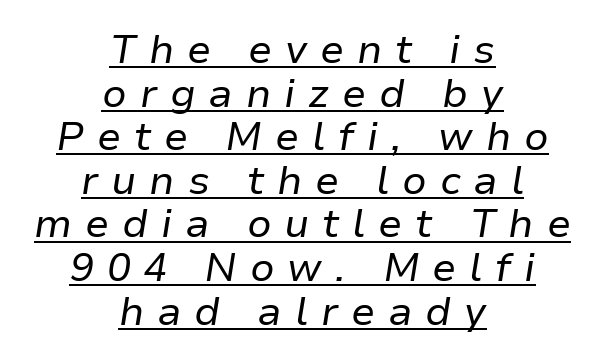
Emphasis is given by a line drawn under the lettering. Think of a printed novel: that variable character pitch is what you see here. Successive baselines arrive quickly, one right under another. This reads as an unemphasized weight, regular at the heaviest.
